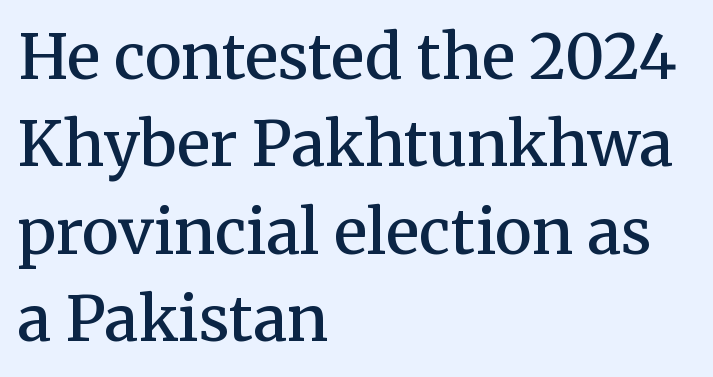
The image shows 62 px semibold serif type, upright; set left-aligned, normal line spacing (1.41x), normal letter spacing, not underlined; medium stroke contrast and a medium x-height.
